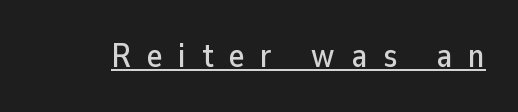
{"serif": "no", "italic": "no", "width": "normal", "stroke_contrast": "low", "x_height": "medium", "monospaced": "no", "underline": "yes", "letter_spacing": "wide", "letter_spacing_em": 0.48, "glyph_px": 33}
